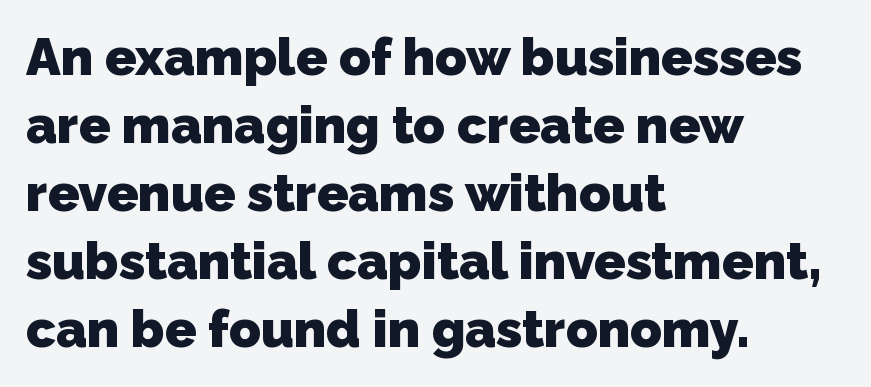
One glance says typical: line gaps are just what's usual. The strip under each line holds only bare page. Where is the straight margin? On the left. The line texture is even and compact thanks to regular tracking.
